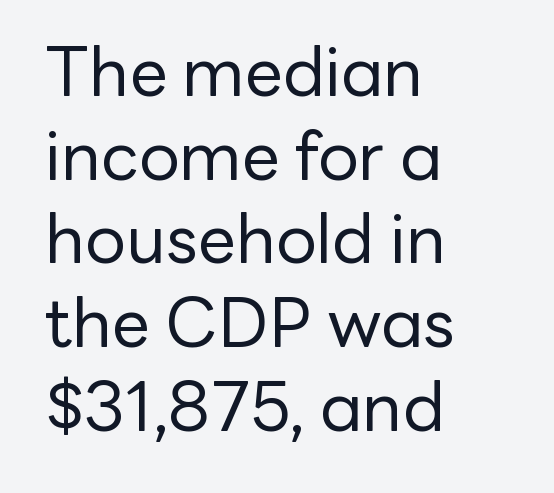
In terms of letterform style, serifs are entirely absent. Caption: face not bold, strokes unweighted. The face used here is rendered with its standard letterfit. The setting favours the left margin, as ordinary paragraphs usually do.
